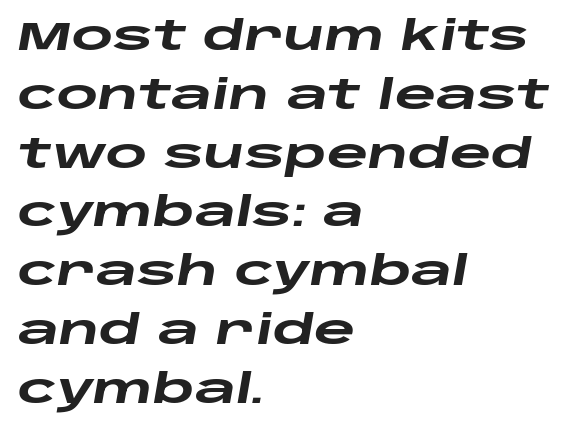
{"italic": "yes", "lean": "right", "slant_degrees": 10, "bold": "yes", "weight": "heavy", "width": "wide", "stroke_contrast": "low", "x_height": "large", "monospaced": "no", "underline": "no", "align": "left", "line_spacing": "normal", "line_spacing_ratio": 1.47, "letter_spacing": "normal", "letter_spacing_em": 0.0, "glyph_px": 40}
